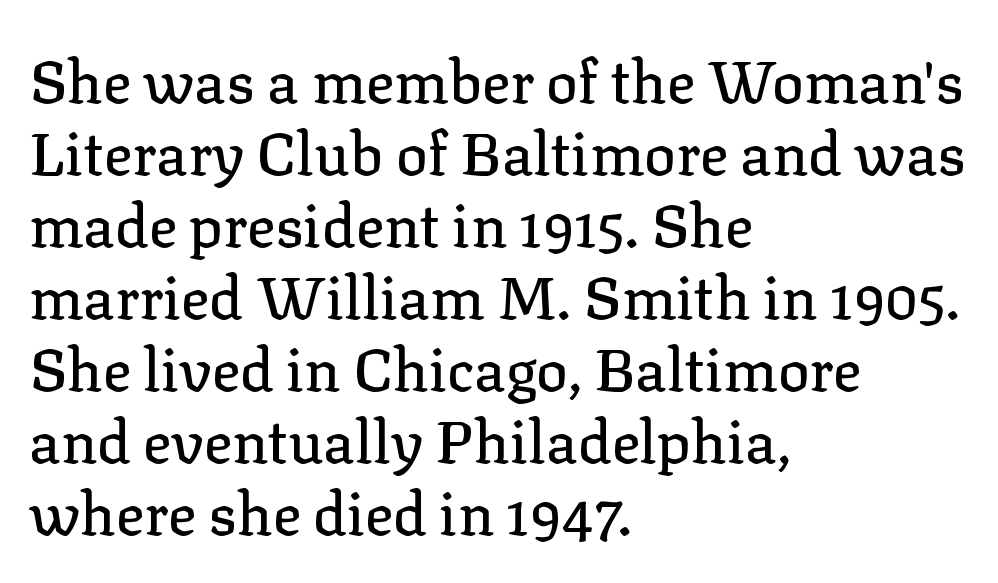
The image shows 59 px serif type, upright; set left-aligned, line spacing 1.22x, normal letter spacing, not underlined; low stroke contrast and a medium x-height.
